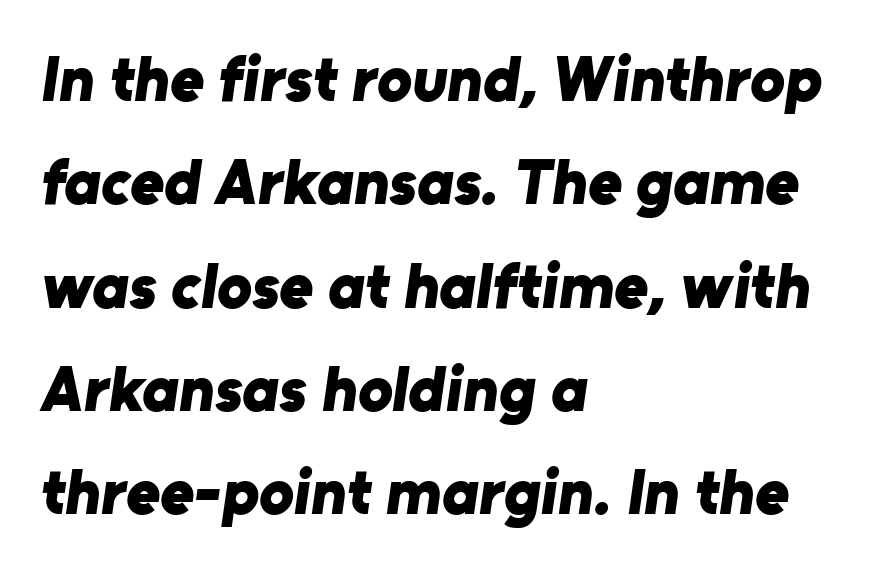
{"serif": "no", "bold": "yes", "weight": "bold", "width": "normal", "stroke_contrast": "low", "x_height": "medium", "monospaced": "no", "underline": "no", "align": "left", "line_spacing": "normal", "line_spacing_ratio": 1.59, "letter_spacing": "normal", "letter_spacing_em": 0.0, "glyph_px": 65}
